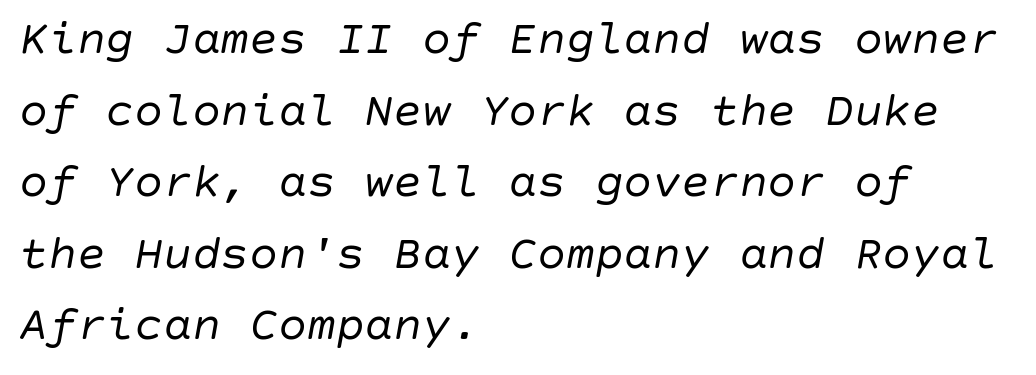
Leftover space on each line is placed entirely after the last word. Bare-footed words on every line. There's an unmistakable incline to the writing here. Weight class: somewhere from thin through regular.
